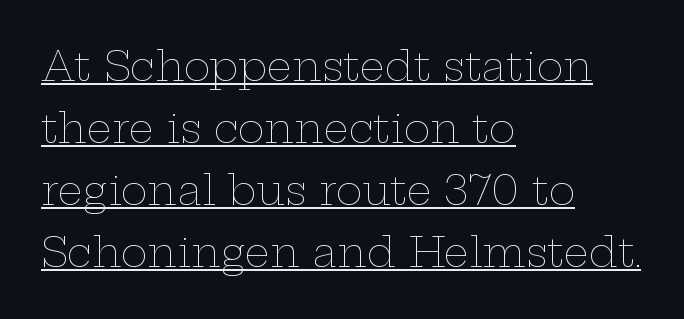
Tracking here is standard; glyphs follow each other at the usual distance. Which margin do the lines hug? The left one — the right edge is uneven. You could not count columns in this text — the font is proportionally spaced. The face used here appears with an underline applied. Notice how the stems are strictly vertical — no italics here.
